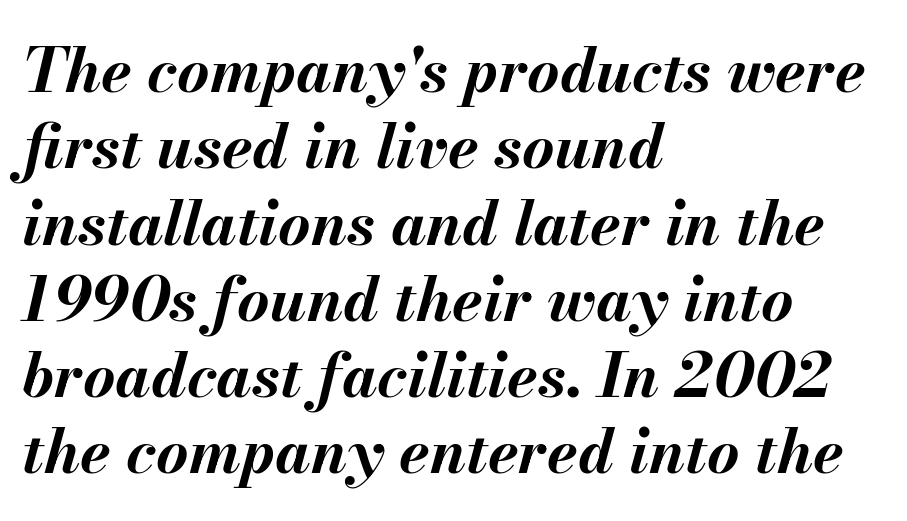
The type is set solid horizontally, with unmodified tracking. Varying glyph widths throughout — classic text-font behaviour. Heavy, bold letterforms. Notice how the passage keeps a crisp vertical edge on the left only.
